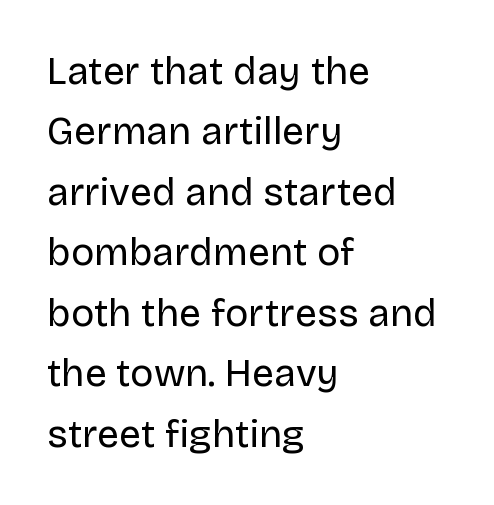
{"serif": "no", "italic": "no", "bold": "no", "weight": "regular", "width": "normal", "stroke_contrast": "low", "x_height": "large", "monospaced": "no", "underline": "no", "align": "left", "line_spacing": "normal", "line_spacing_ratio": 1.55, "letter_spacing": "normal", "letter_spacing_em": 0.0, "glyph_px": 39}
